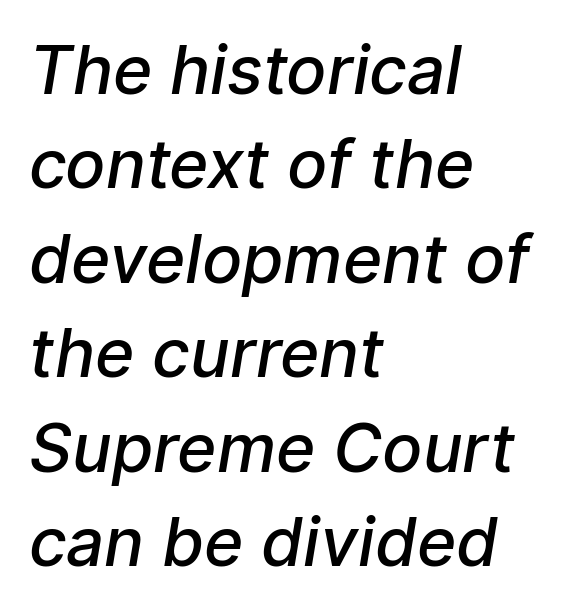
Q: Is the text bold? A: Semi-bold.
Q: Is the typeface a serif or a sans-serif typeface? A: Sans-serif.
Q: Is the text underlined? A: No.
Q: How is the paragraph aligned? A: Left-aligned.
Q: Is the spacing between letters normal or unusually wide? A: Normal.
Q: Is the spacing between lines tight, normal or loose? A: Normal.
Q: Width (condensed, normal, or wide)? A: Normal.
Q: Stroke contrast? A: Low.
Q: x-height? A: Medium.
Q: Monospaced? A: No.
